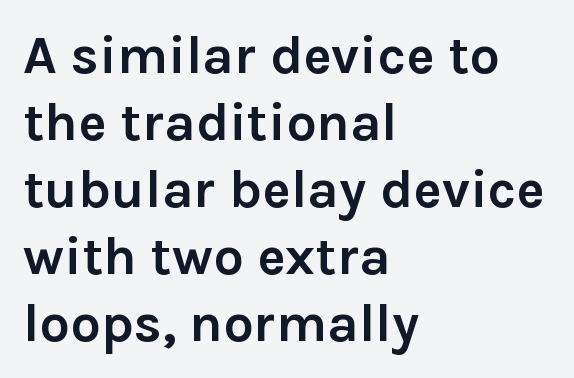
{"serif": "no", "italic": "no", "bold": "yes", "weight": "semibold", "width": "normal", "stroke_contrast": "low", "x_height": "medium", "monospaced": "no", "underline": "no", "align": "left", "line_spacing_ratio": 1.24, "letter_spacing": "normal", "letter_spacing_em": 0.0, "glyph_px": 54}
